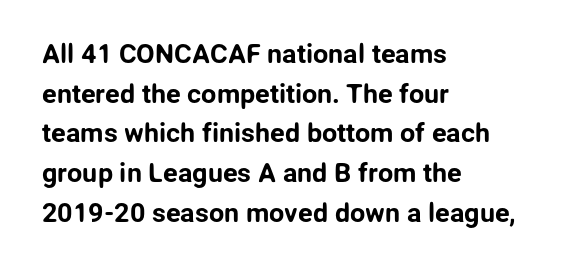
The image shows 27 px text type, upright; set left-aligned, normal line spacing (1.47x), normal letter spacing, not underlined.
